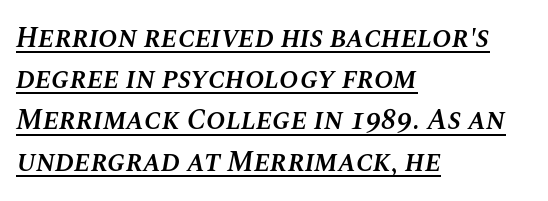
{"italic": "yes", "lean": "right", "slant_degrees": 10, "bold": "semi", "weight": "semibold", "width": "normal", "stroke_contrast": "medium", "x_height": "large", "monospaced": "no", "underline": "yes", "align": "left", "line_spacing": "normal", "line_spacing_ratio": 1.42, "letter_spacing": "normal", "letter_spacing_em": 0.0, "glyph_px": 29}
